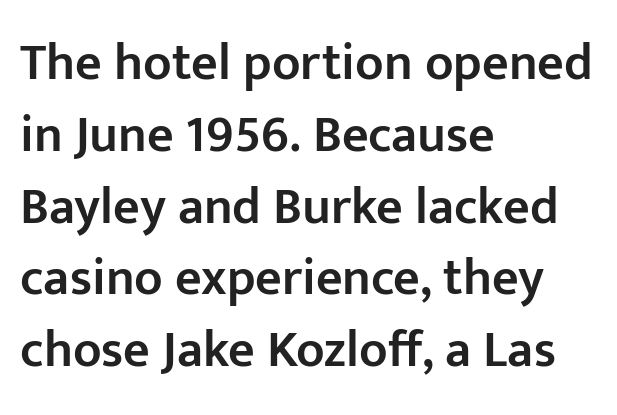
{"serif": "no", "italic": "no", "bold": "semi", "weight": "semibold", "width": "normal", "stroke_contrast": "low", "x_height": "medium", "monospaced": "no", "underline": "no", "align": "left", "line_spacing": "normal", "line_spacing_ratio": 1.38, "letter_spacing": "normal", "letter_spacing_em": 0.0, "glyph_px": 52}
